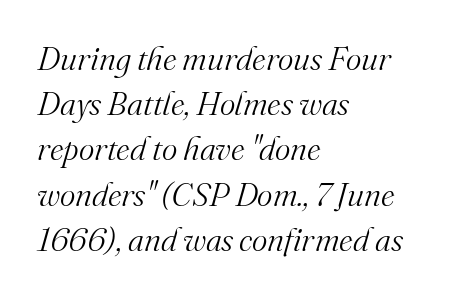
{"serif": "yes", "italic": "yes", "lean": "right", "slant_degrees": 16, "bold": "no", "weight": "light", "width": "normal", "stroke_contrast": "medium", "x_height": "small", "monospaced": "no", "underline": "no", "align": "left", "line_spacing": "normal", "line_spacing_ratio": 1.37, "letter_spacing": "normal", "letter_spacing_em": 0.0, "glyph_px": 33}
